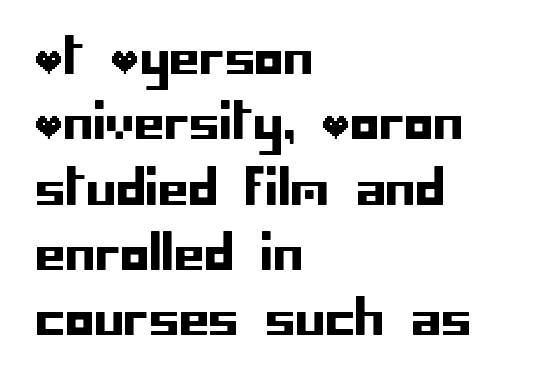
Q: Is the text italic (slanted)? A: No, it is upright.
Q: Is the typeface a serif or a sans-serif typeface? A: Sans-serif.
Q: Is the text underlined? A: No.
Q: How is the paragraph aligned? A: Left-aligned.
Q: Is the spacing between letters normal or unusually wide? A: Normal.
Q: Is the spacing between lines tight, normal or loose? A: Normal.
Q: Width (condensed, normal, or wide)? A: Normal.
Q: Stroke contrast? A: Low.
Q: x-height? A: Large.
